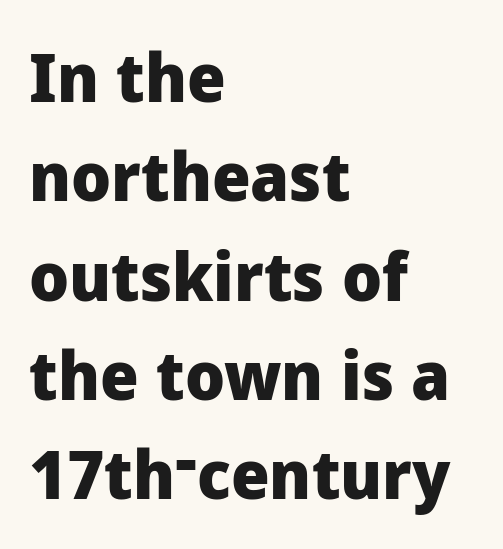
Q: Is the text bold? A: Yes.
Q: Is the text italic (slanted)? A: No, it is upright.
Q: Is the typeface a serif or a sans-serif typeface? A: Sans-serif.
Q: Is the text underlined? A: No.
Q: How is the paragraph aligned? A: Left-aligned.
Q: Is the spacing between letters normal or unusually wide? A: Normal.
Q: Is the spacing between lines tight, normal or loose? A: Normal.
Q: Width (condensed, normal, or wide)? A: Normal.
Q: Stroke contrast? A: Low.
Q: x-height? A: Medium.
Q: Monospaced? A: No.
